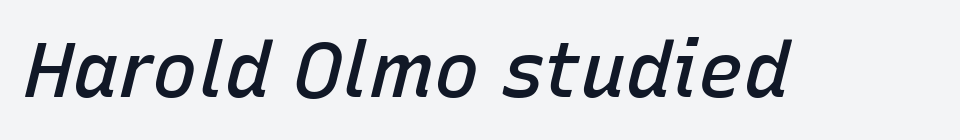
{"italic": "yes", "lean": "right", "slant_degrees": 15, "bold": "semi", "weight": "semibold", "width": "normal", "stroke_contrast": "low", "x_height": "medium", "monospaced": "no", "underline": "no", "letter_spacing": "normal", "letter_spacing_em": 0.0, "glyph_px": 76}
